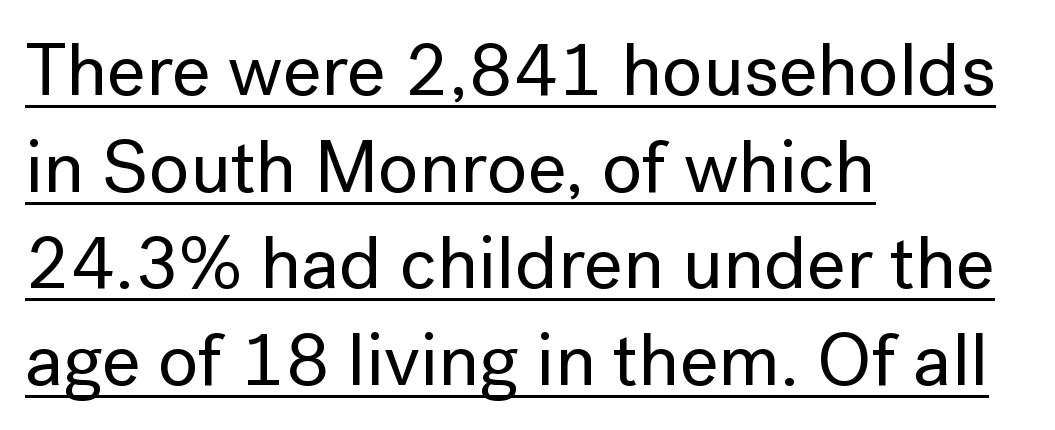
{"serif": "no", "italic": "no", "width": "normal", "stroke_contrast": "low", "x_height": "medium", "monospaced": "no", "underline": "yes", "align": "left", "line_spacing": "normal", "line_spacing_ratio": 1.29, "letter_spacing": "normal", "letter_spacing_em": 0.0, "glyph_px": 75}
